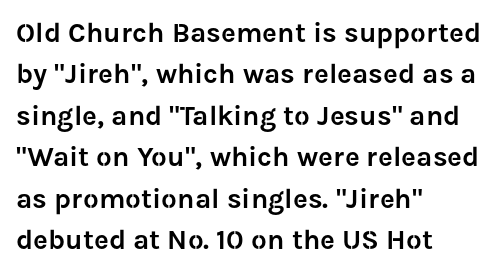
Left-aligned paragraph, ragged on the right. Notice how the stems are strictly vertical — no italics here. Varying glyph widths throughout — classic text-font behaviour. This block has exactly the height ordinary leading produces. Stroke terminals: plain, sans-serif. Glyph-to-glyph distance matches everyday printed text.
